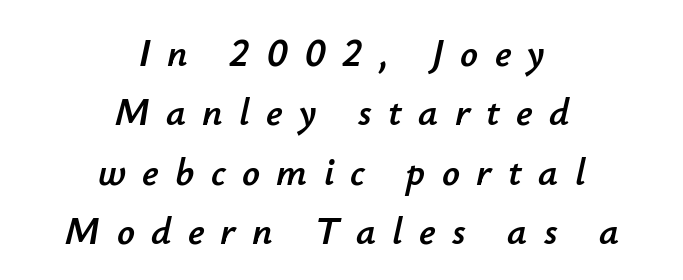
{"italic": "yes", "lean": "right", "slant_degrees": 12, "width": "normal", "stroke_contrast": "low", "x_height": "small", "monospaced": "no", "underline": "no", "align": "center", "line_spacing": "normal", "line_spacing_ratio": 1.52, "letter_spacing": "wide", "letter_spacing_em": 0.42, "glyph_px": 39}
